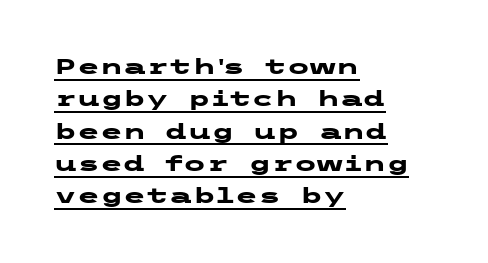
Q: Is the text bold? A: Yes.
Q: Is the text italic (slanted)? A: No, it is upright.
Q: Is the text underlined? A: Yes.
Q: How is the paragraph aligned? A: Left-aligned.
Q: Is the spacing between letters normal or unusually wide? A: Normal.
Q: Is the spacing between lines tight, normal or loose? A: Normal.
